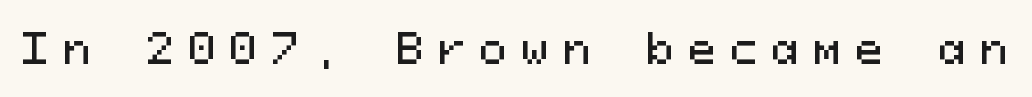
Spacing verdict: monospaced, one width for all characters. The typeface chosen for these lines omits serifs. The zone under the glyphs is completely vacant. Ascenders rise straight up at ninety degrees. Caption: expanded tracking, letters set apart.
